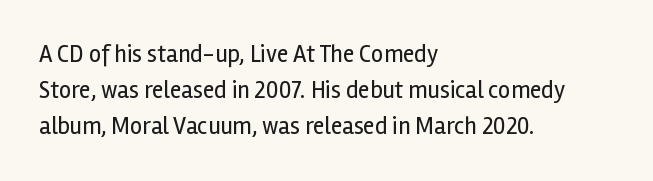
Q: Is the text bold? A: No.
Q: Is the text italic (slanted)? A: No, it is upright.
Q: Is the text underlined? A: No.
Q: How is the paragraph aligned? A: Left-aligned.
Q: Is the spacing between letters normal or unusually wide? A: Normal.
Q: Is the spacing between lines tight, normal or loose? A: Normal.
